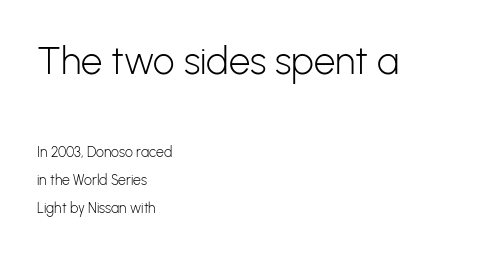
Stroke mass is kept to a normal reading level or below. Horizontally, the lines are justified to the leading edge only. Any mark beneath the type? The region is blank. This sample uses plain, unmodified letter spacing. The lines are spread far apart with generous leading.
